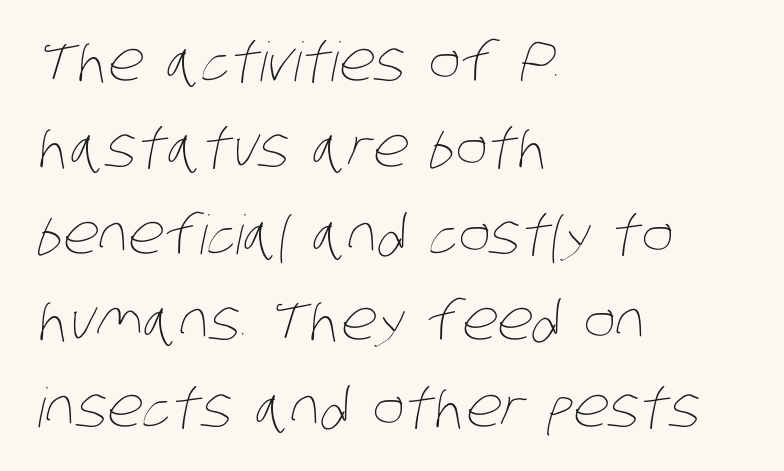
Q: Is the text bold? A: No.
Q: Is the text underlined? A: No.
Q: How is the paragraph aligned? A: Left-aligned.
Q: Is the spacing between letters normal or unusually wide? A: Normal.
Q: Is the spacing between lines tight, normal or loose? A: Normal.
Q: Width (condensed, normal, or wide)? A: Condensed.
Q: Stroke contrast? A: Low.
Q: x-height? A: Large.
Q: Monospaced? A: No.
